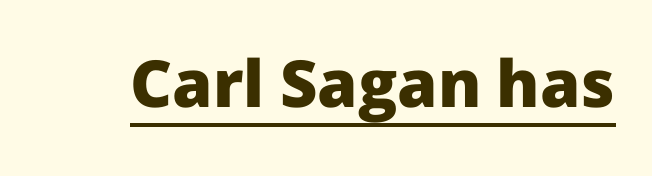
The image shows 65 px heavy sans-serif type, upright; set normal letter spacing, underlined; low stroke contrast and a medium x-height.
